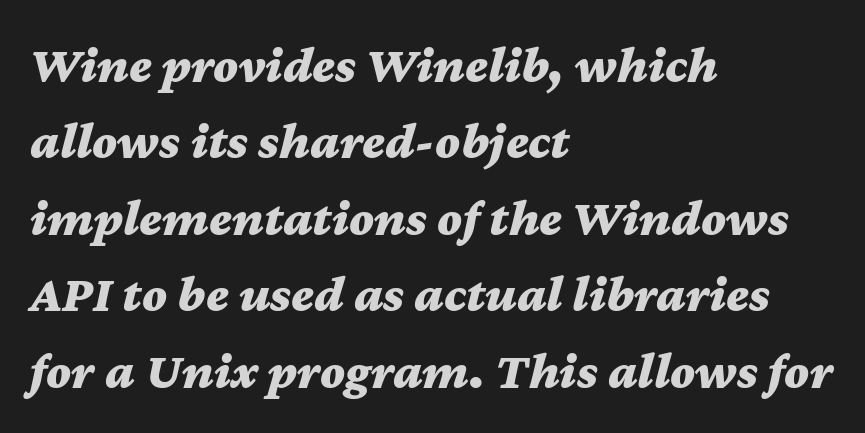
{"italic": "yes", "lean": "right", "slant_degrees": 12, "bold": "yes", "weight": "bold", "width": "wide", "stroke_contrast": "medium", "x_height": "medium", "monospaced": "no", "underline": "no", "align": "left", "line_spacing": "normal", "line_spacing_ratio": 1.47, "letter_spacing": "normal", "letter_spacing_em": 0.0, "glyph_px": 52}
